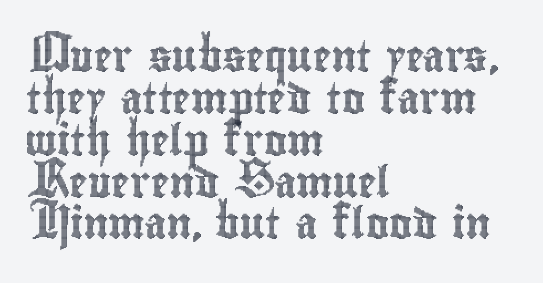
The image shows 31 px condensed type, upright; set left-aligned, normal line spacing (1.35x), normal letter spacing, not underlined; a small x-height.
